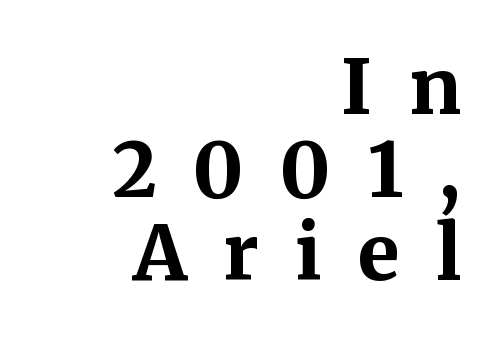
{"serif": "yes", "italic": "no", "bold": "yes", "weight": "bold", "width": "normal", "stroke_contrast": "medium", "x_height": "medium", "monospaced": "no", "underline": "no", "align": "right", "line_spacing": "tight", "line_spacing_ratio": 1.09, "letter_spacing": "wide", "letter_spacing_em": 0.48, "glyph_px": 76}
